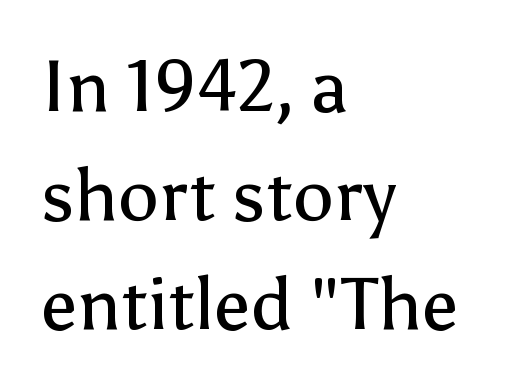
The image shows 73 px regular-weight sans-serif type, upright; set left-aligned, normal line spacing (1.49x), normal letter spacing, not underlined; low stroke contrast and a medium x-height.
